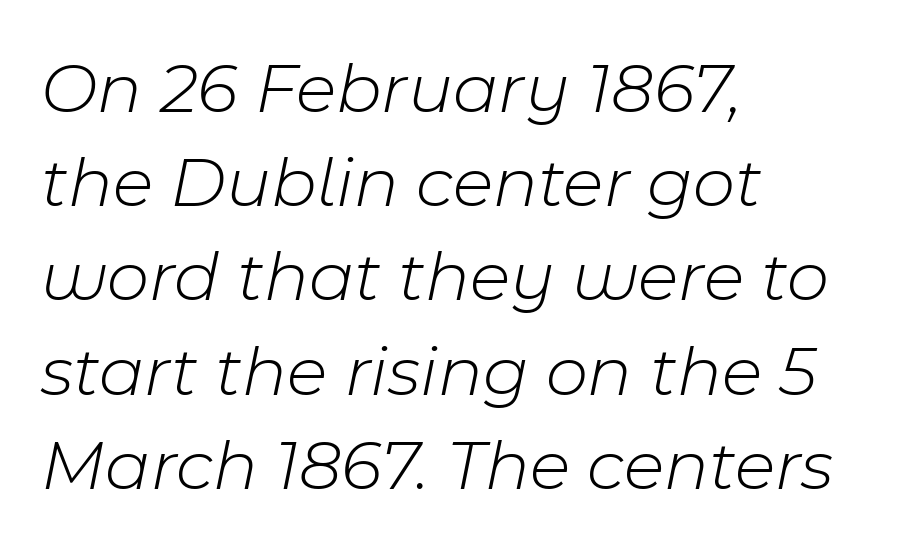
Casual observation: everything's shoved over to the left. Think standard paragraph weight, or any step lighter than that. These lines are rendered in a variable-pitch font. Here the glyphs are tracked normally, forming tight word shapes.
